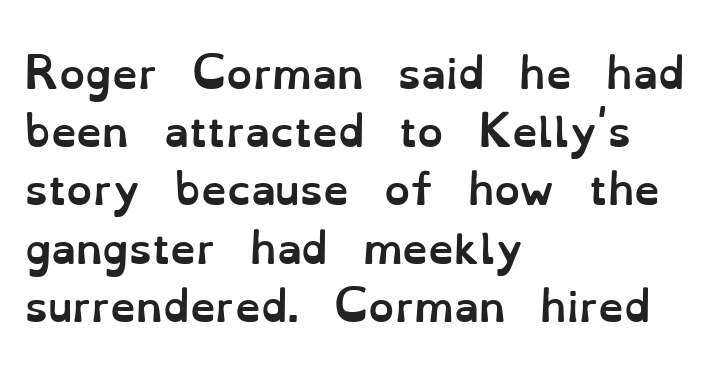
Rows of type keep a routine distance in the vertical direction. Ordinary non-slanted type is in use. The passage shown is typed in a proportional face where columns would drift. The line texture is even and compact thanks to regular tracking.
